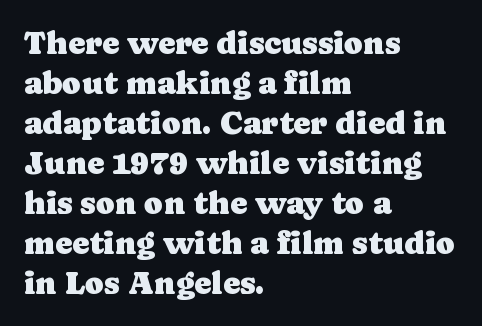
The rendering anchors every line to the left-hand side. Any mark beneath the type? The region is blank. You could call the tracking neutral — neither tight nor loose. Does the type have serifs? Yes, each stem ends in a small foot.
